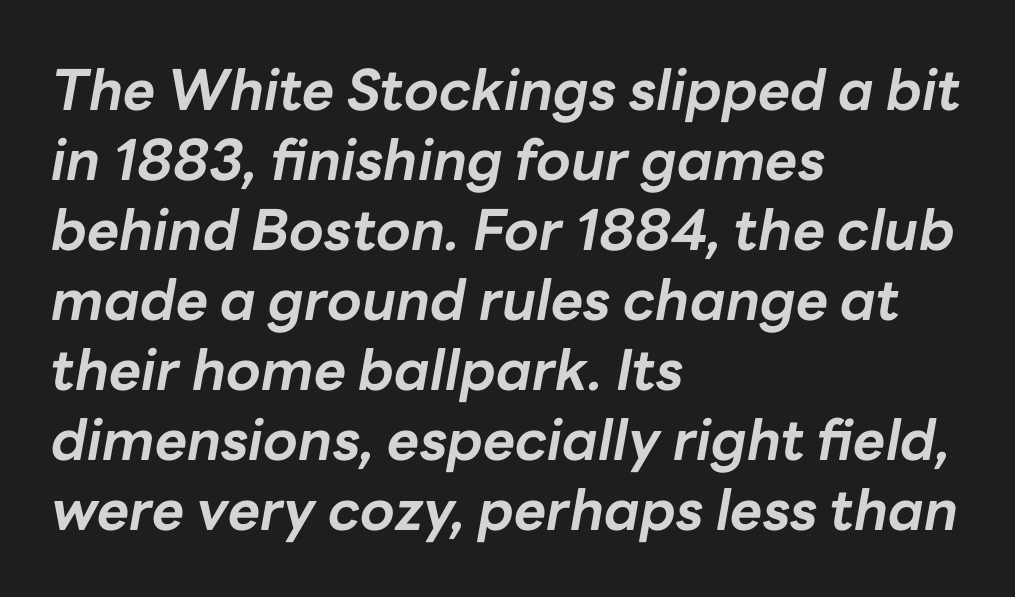
{"italic": "yes", "lean": "right", "slant_degrees": 10, "bold": "yes", "weight": "bold", "width": "normal", "stroke_contrast": "low", "x_height": "medium", "monospaced": "no", "underline": "no", "align": "left", "line_spacing": "normal", "line_spacing_ratio": 1.25, "letter_spacing": "normal", "letter_spacing_em": 0.0, "glyph_px": 56}
